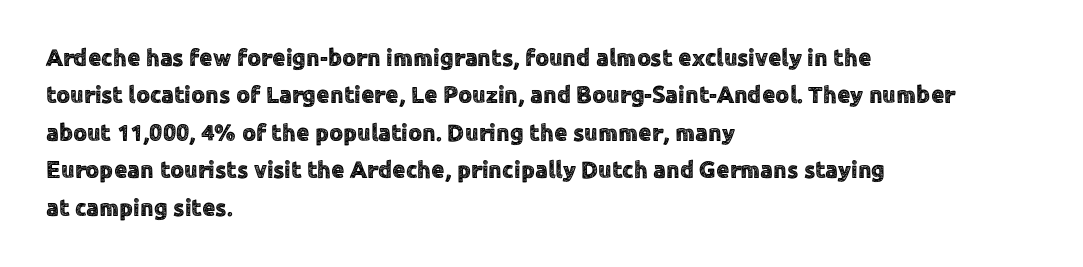
Quick note: interline space is typical. Ordinary non-slanted type is in use. The glyphs are unaccompanied by any horizontal stroke below them. The setting favours the left margin, as ordinary paragraphs usually do.
